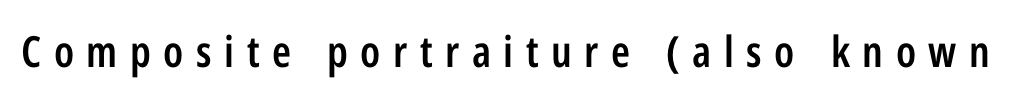
The image shows 43 px semibold, condensed sans-serif type, upright; set unusually wide letter spacing (+0.29 em), not underlined; low stroke contrast and a medium x-height.
